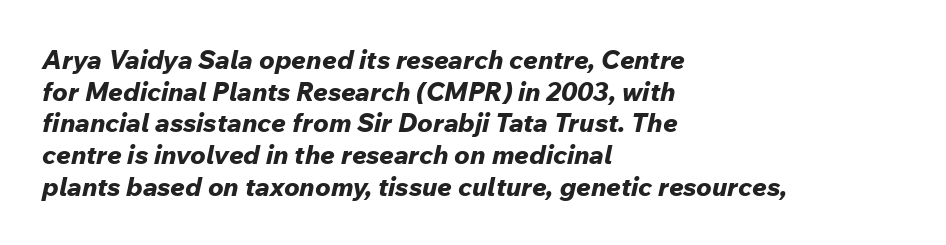
Set as a true bold cut, around the 700 mark. Plain, unruled lines of type. Looking at the ascenders, they clearly lean. The letterforms sit shoulder to shoulder at normal distance.
